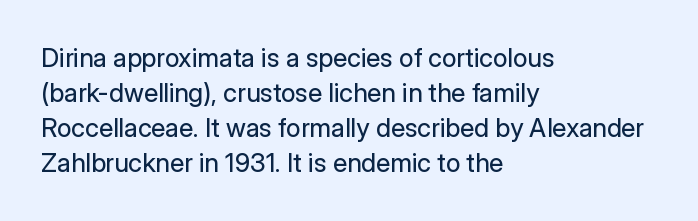
{"italic": "no", "bold": "no", "underline": "no", "align": "left", "line_spacing": "normal", "line_spacing_ratio": 1.35, "letter_spacing": "normal", "letter_spacing_em": 0.0, "glyph_px": 26}
